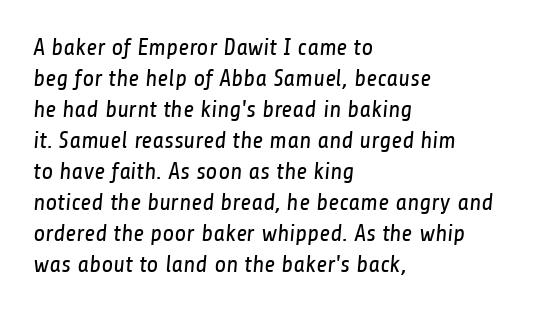
Q: Is the text bold? A: No.
Q: Is the text underlined? A: No.
Q: How is the paragraph aligned? A: Left-aligned.
Q: Is the spacing between letters normal or unusually wide? A: Normal.
Q: Is the spacing between lines tight, normal or loose? A: Normal.
